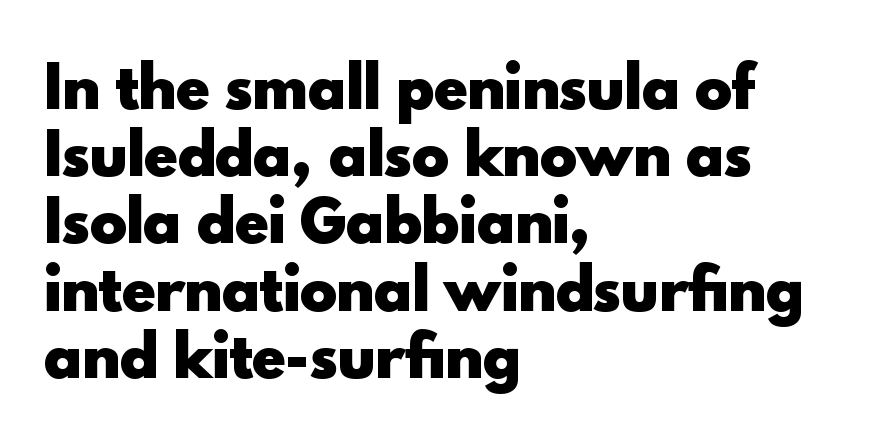
The passage shown has conventional tracking throughout. The space beneath each line is pristine and unruled. The specimen reads as upright at a glance. The font is running at its bold setting. Note the varied advance widths — an 'i' is clearly narrower than an 'm'.
